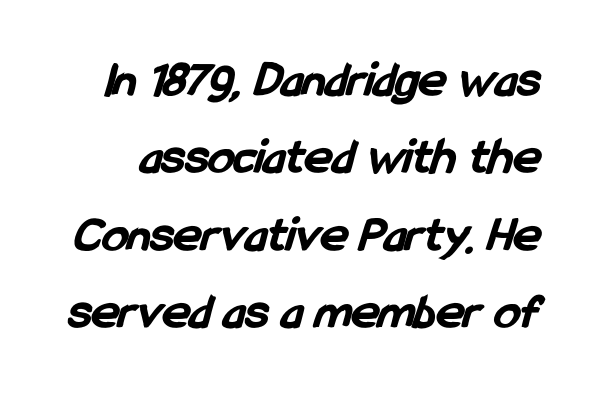
The image shows 52 px bold, condensed sans-serif type; set normal line spacing (1.49x), normal letter spacing, not underlined; low stroke contrast and a medium x-height.
